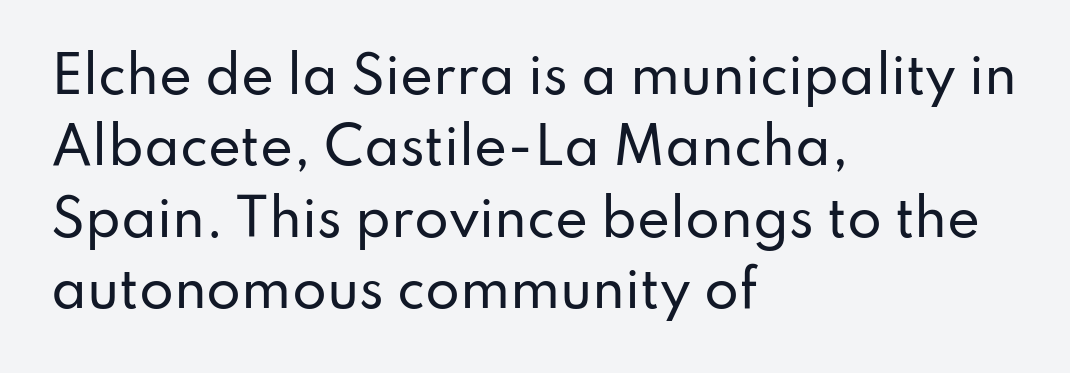
{"serif": "no", "italic": "no", "width": "normal", "stroke_contrast": "low", "x_height": "small", "monospaced": "no", "underline": "no", "align": "left", "line_spacing": "normal", "line_spacing_ratio": 1.43, "letter_spacing": "normal", "letter_spacing_em": 0.0, "glyph_px": 50}
